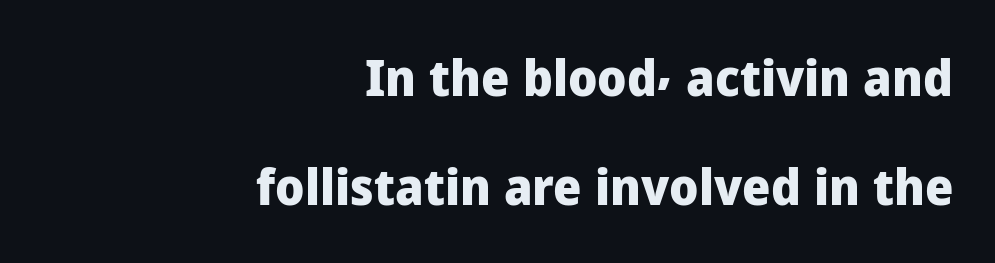
Q: Is the text bold? A: Yes.
Q: Is the text italic (slanted)? A: No, it is upright.
Q: Is the typeface a serif or a sans-serif typeface? A: Sans-serif.
Q: Is the text underlined? A: No.
Q: How is the paragraph aligned? A: Right-aligned.
Q: Is the spacing between letters normal or unusually wide? A: Normal.
Q: Is the spacing between lines tight, normal or loose? A: Loose.
Q: Width (condensed, normal, or wide)? A: Normal.
Q: Stroke contrast? A: Low.
Q: x-height? A: Medium.
Q: Monospaced? A: No.
